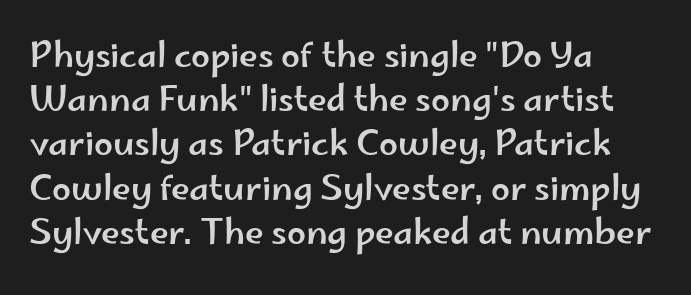
{"serif": "no", "italic": "no", "width": "wide", "stroke_contrast": "low", "x_height": "small", "monospaced": "no", "underline": "no", "align": "left", "line_spacing": "normal", "line_spacing_ratio": 1.3, "letter_spacing": "normal", "letter_spacing_em": 0.0, "glyph_px": 34}
